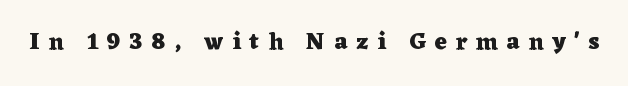
The glyphs have the mass of a bold cut. The letters are spread apart with noticeably loose tracking. The typography opts for an upright posture over an oblique one. Clear beneath every line of the passage.
